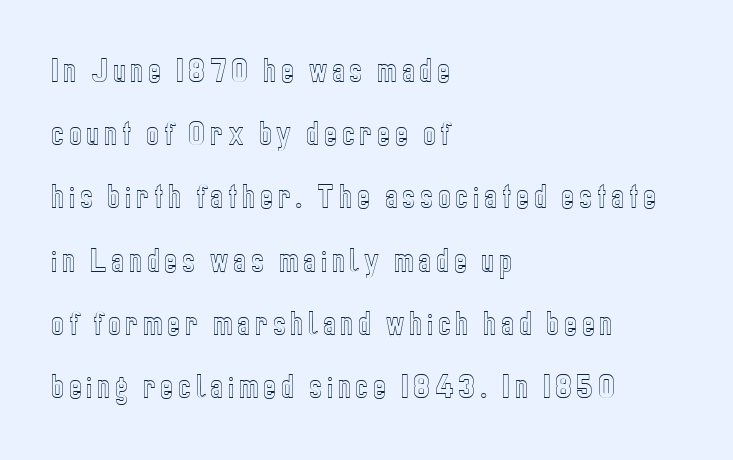
Check the space under the baseline: it is left empty. A classic flush-left, rag-right setting is used for this passage. Reading down the column, the eye jumps a long way to each next line. The lettering holds an erect, upright posture throughout.
